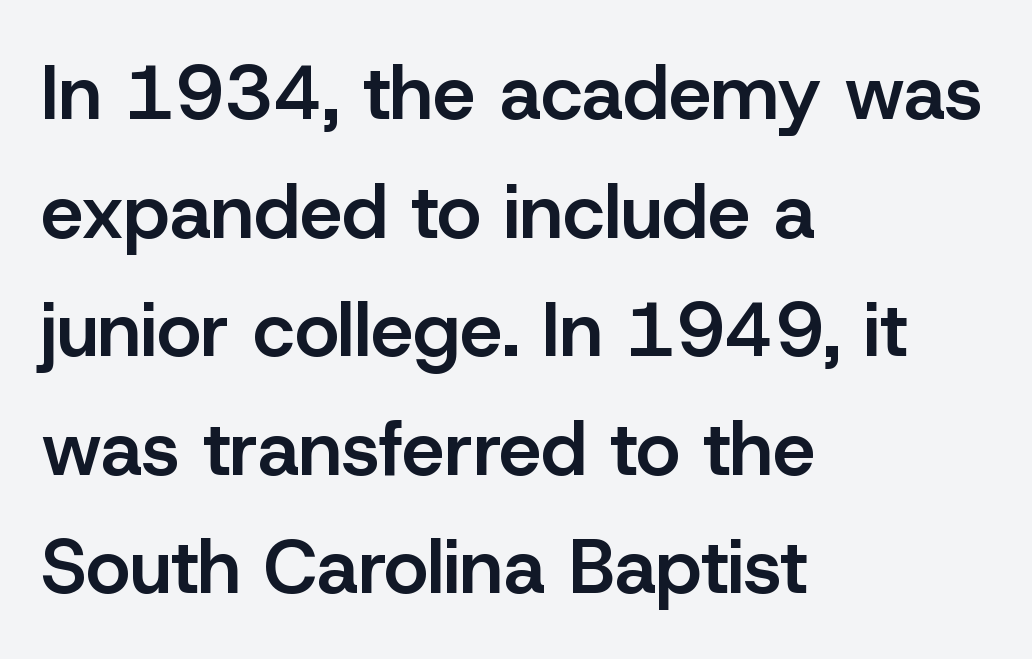
The image shows 76 px semibold sans-serif type, upright; set left-aligned, normal line spacing (1.56x), normal letter spacing, not underlined; low stroke contrast and a medium x-height.
